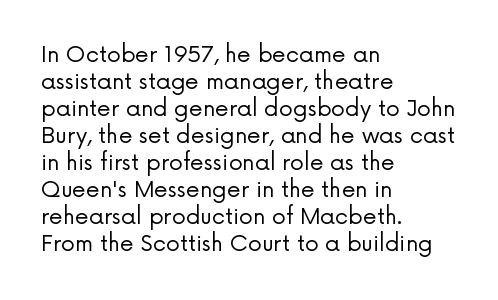
{"italic": "no", "bold": "no", "underline": "no", "align": "left", "line_spacing_ratio": 1.23, "letter_spacing": "normal", "letter_spacing_em": 0.0, "glyph_px": 22}
